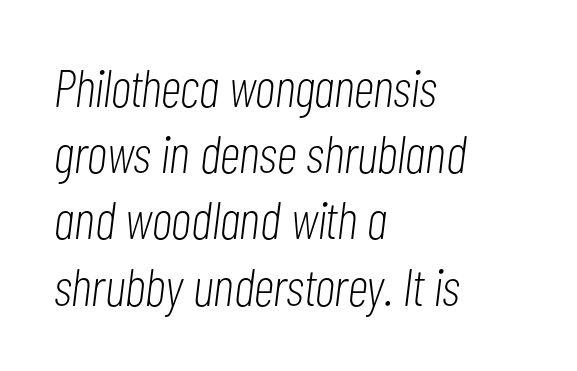
{"italic": "yes", "lean": "right", "slant_degrees": 7, "bold": "no", "weight": "light", "width": "condensed", "stroke_contrast": "low", "x_height": "medium", "monospaced": "no", "underline": "no", "align": "left", "line_spacing": "normal", "line_spacing_ratio": 1.25, "letter_spacing": "normal", "letter_spacing_em": 0.0, "glyph_px": 53}
